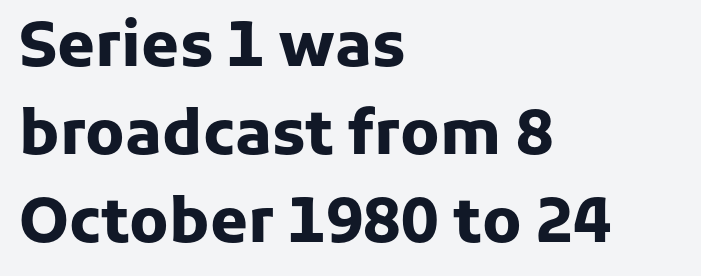
The image shows 61 px heavy sans-serif type, upright; set left-aligned, normal line spacing (1.44x), normal letter spacing, not underlined; low stroke contrast and a medium x-height.
